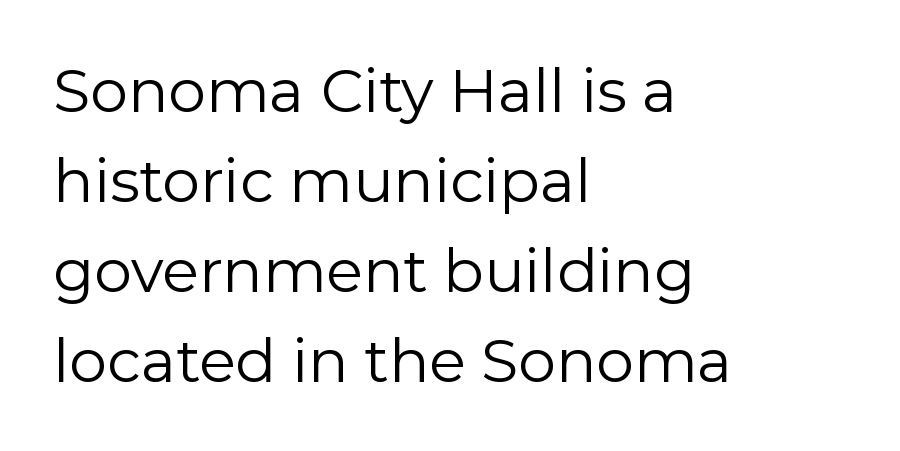
{"serif": "no", "italic": "no", "bold": "no", "weight": "regular", "width": "normal", "stroke_contrast": "low", "x_height": "medium", "monospaced": "no", "underline": "no", "align": "left", "line_spacing": "normal", "line_spacing_ratio": 1.5, "letter_spacing": "normal", "letter_spacing_em": 0.0, "glyph_px": 60}
